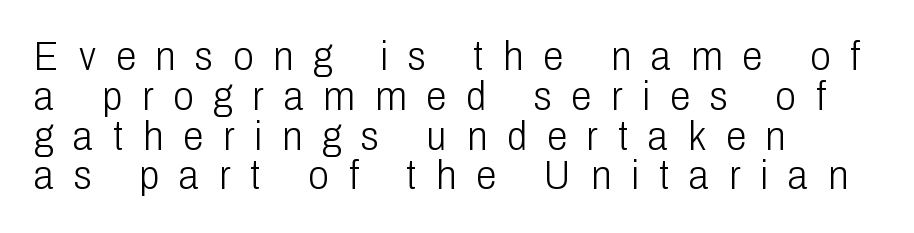
Q: Is the text bold? A: No.
Q: Is the text italic (slanted)? A: No, it is upright.
Q: Is the typeface a serif or a sans-serif typeface? A: Sans-serif.
Q: Is the text underlined? A: No.
Q: How is the paragraph aligned? A: Left-aligned.
Q: Is the spacing between letters normal or unusually wide? A: Unusually wide.
Q: Is the spacing between lines tight, normal or loose? A: Tight.
Q: Width (condensed, normal, or wide)? A: Condensed.
Q: Stroke contrast? A: Low.
Q: x-height? A: Medium.
Q: Monospaced? A: No.
